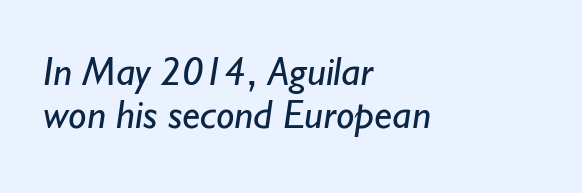
On a weight scale, this lands at 450 or below. Vertically, the passage feels compressed, each row crowding the next. Do the characters align in a grid? No, the font is proportional. The gap between lines stays unmarked. These lines keep a tight, regular rhythm from letter to letter.
